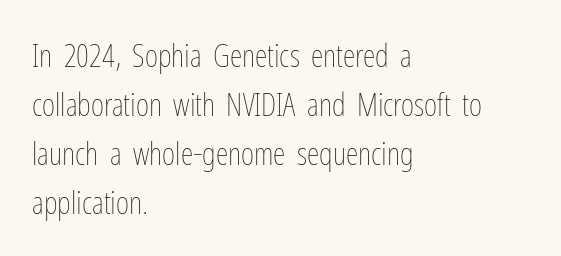
Summary of weight: not heavy and not bold. These lines are set flush left with a ragged right edge. The letters advance in unequal steps, a hallmark of proportional type. Has an underline been added? It has not. The letters stand upright; this is a roman face. Successive baselines arrive at the customary interval.
